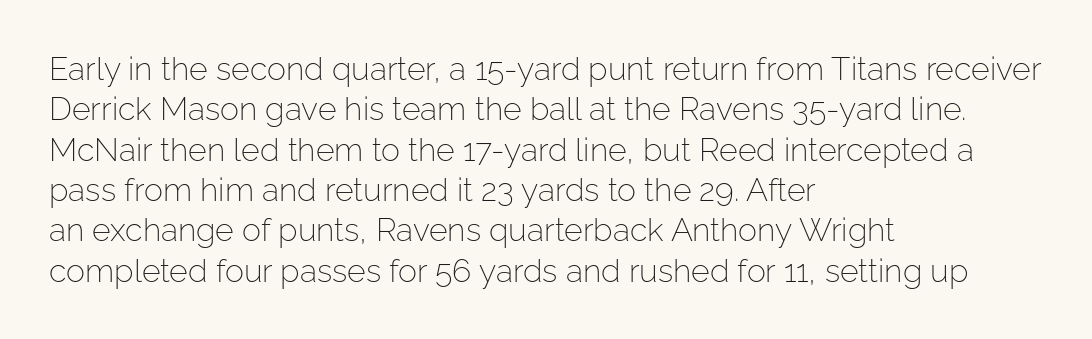
A typesetter would mark this as roman, not italic. The rendering uses natural spacing where letterforms have individual widths. The space beneath each line is pristine and unruled. This rendering employs a face without finishing strokes, i.e., a sans-serif. Compared with typical body copy, the letter spacing here is the same.
